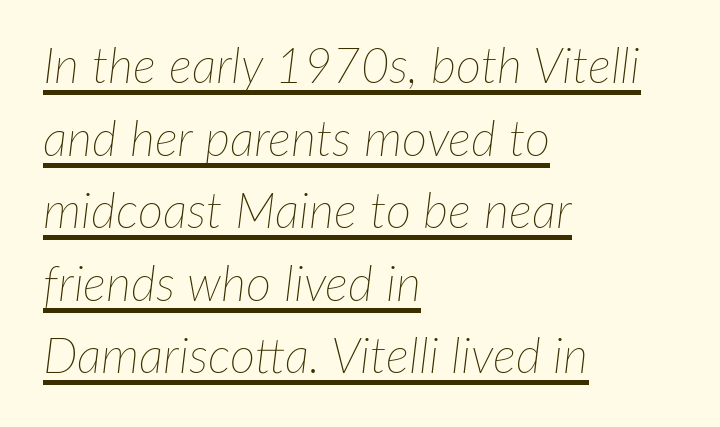
Q: Is the text bold? A: No.
Q: Is the text italic (slanted)? A: Yes, it leans right by about 7 degrees.
Q: Is the text underlined? A: Yes.
Q: How is the paragraph aligned? A: Left-aligned.
Q: Is the spacing between letters normal or unusually wide? A: Normal.
Q: Is the spacing between lines tight, normal or loose? A: Normal.
Q: Width (condensed, normal, or wide)? A: Normal.
Q: Stroke contrast? A: Low.
Q: x-height? A: Medium.
Q: Monospaced? A: No.
